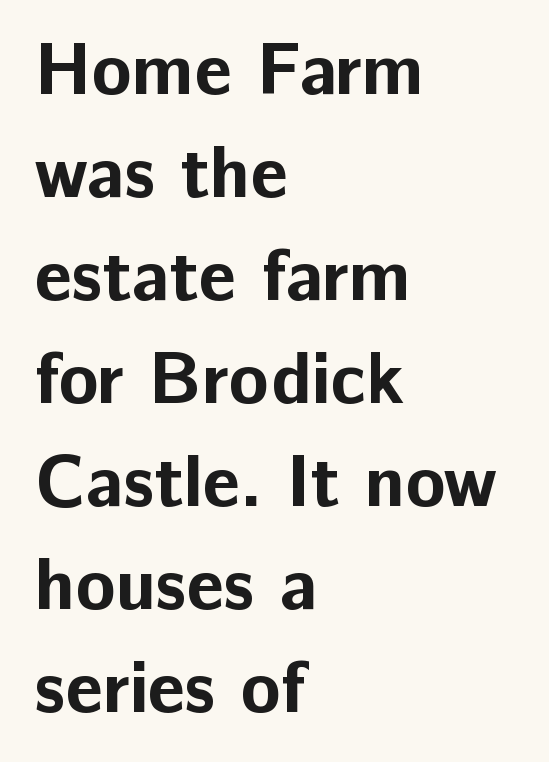
Q: Is the text bold? A: Yes.
Q: Is the text italic (slanted)? A: No, it is upright.
Q: Is the typeface a serif or a sans-serif typeface? A: Sans-serif.
Q: Is the text underlined? A: No.
Q: How is the paragraph aligned? A: Left-aligned.
Q: Is the spacing between letters normal or unusually wide? A: Normal.
Q: Is the spacing between lines tight, normal or loose? A: Normal.
Q: Width (condensed, normal, or wide)? A: Normal.
Q: Stroke contrast? A: Low.
Q: x-height? A: Medium.
Q: Monospaced? A: No.
